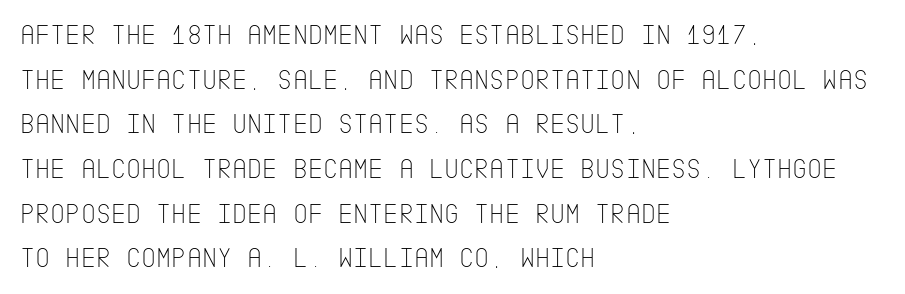
{"serif": "no", "italic": "no", "bold": "no", "weight": "thin", "width": "condensed", "stroke_contrast": "low", "x_height": "large", "underline": "no", "align": "left", "line_spacing": "normal", "line_spacing_ratio": 1.54, "letter_spacing": "normal", "letter_spacing_em": 0.0, "glyph_px": 29}
